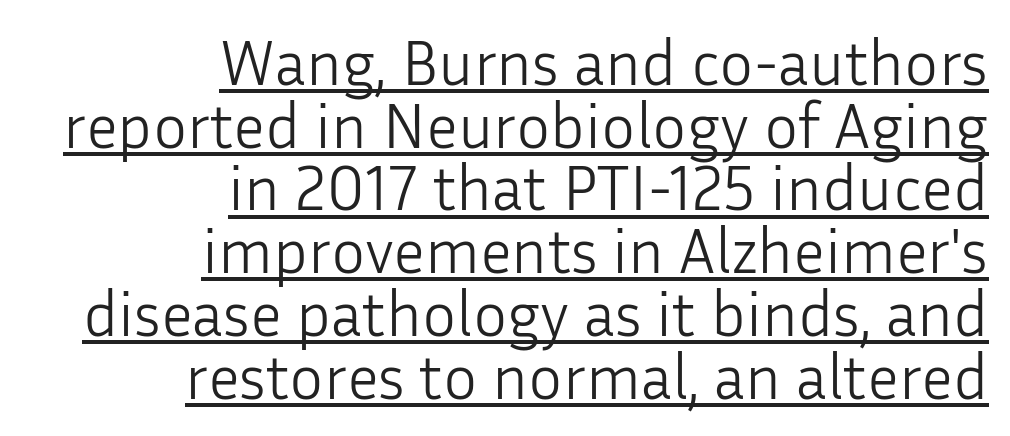
The typesetter chose a ragged-left arrangement here. Very little white space separates one row of letters from the next. The text was rendered using a sans face with plain stroke endings. A baseline rule has been typeset under these characters. The letters stand straight up with perfectly vertical stems.
